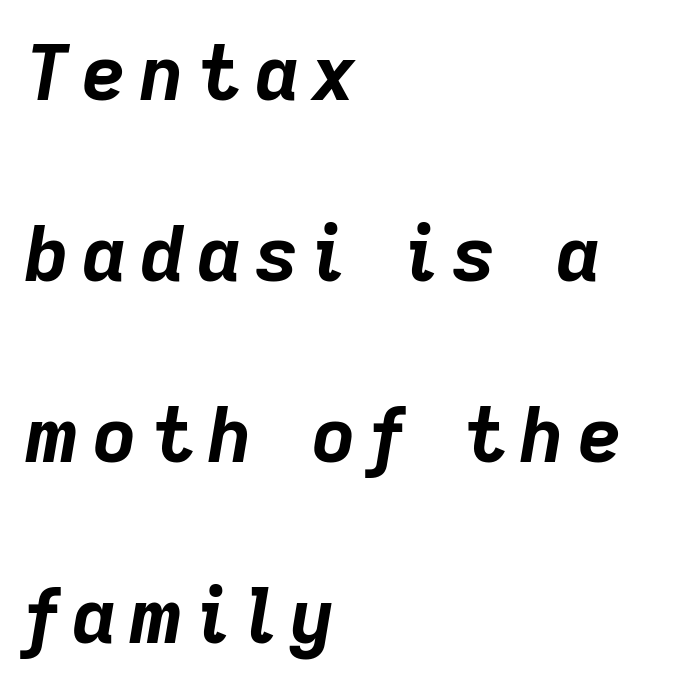
Does the leading feel generous? Absolutely, it's lavish. Check the space under the baseline: it is left empty. Varying glyph widths throughout — classic text-font behaviour. This is heavy type, rendered in bold. Where is the straight margin? On the left.
